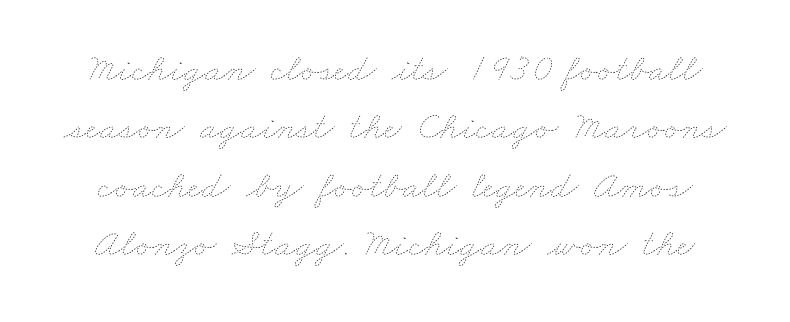
Q: Is the text bold? A: No.
Q: Is the text underlined? A: No.
Q: Is the spacing between letters normal or unusually wide? A: Normal.
Q: Is the spacing between lines tight, normal or loose? A: Normal.
Q: Width (condensed, normal, or wide)? A: Wide.
Q: Stroke contrast? A: Low.
Q: x-height? A: Small.
Q: Monospaced? A: No.
